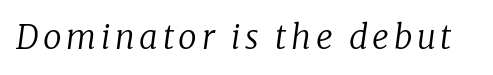
{"serif": "yes", "italic": "yes", "lean": "right", "slant_degrees": 8, "bold": "no", "weight": "regular", "width": "normal", "stroke_contrast": "low", "x_height": "medium", "monospaced": "no", "underline": "no", "glyph_px": 33}
